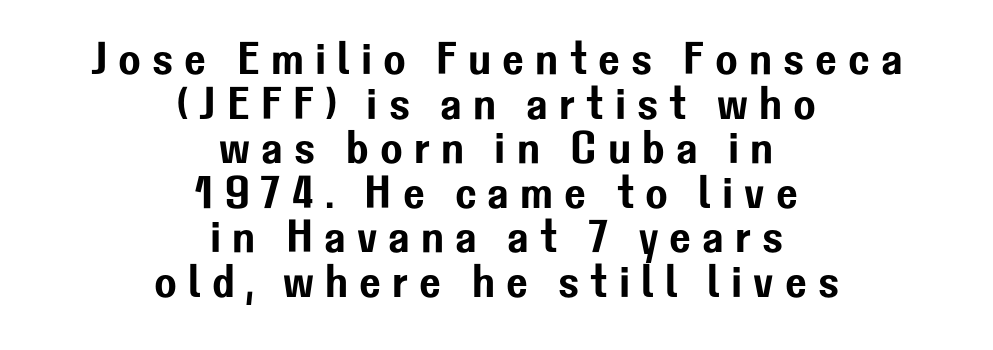
{"serif": "no", "italic": "no", "width": "normal", "stroke_contrast": "low", "x_height": "medium", "monospaced": "no", "underline": "no", "align": "center", "line_spacing": "tight", "line_spacing_ratio": 0.97, "letter_spacing": "wide", "letter_spacing_em": 0.24, "glyph_px": 46}
